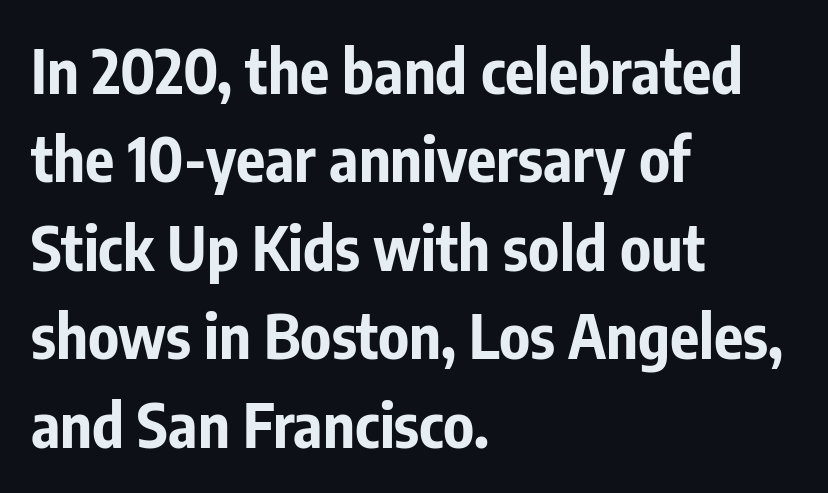
Default kerning and tracking; the words read as compact shapes. The passage shown is typed in a proportional face where columns would drift. The vertical gap from one line to the next is medium. The string is rendered with underlining switched off. Italic: no, the glyphs are upright roman. Typeset ragged right — the left edge is the straight one.
